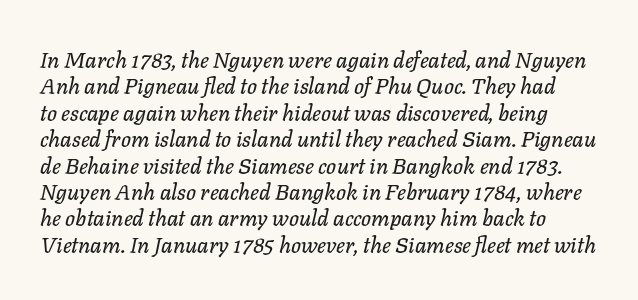
The image shows 22 px text type, italic (leaning right); set line spacing 1.2x, normal letter spacing, not underlined.
